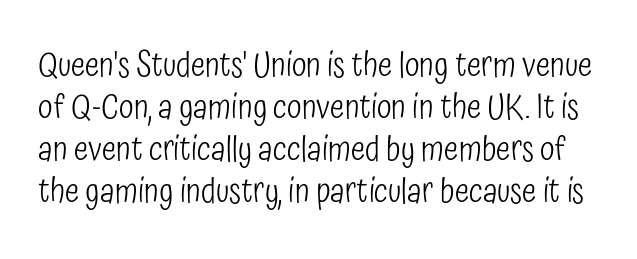
{"serif": "no", "italic": "no", "bold": "no", "weight": "light", "width": "condensed", "stroke_contrast": "low", "x_height": "medium", "monospaced": "no", "underline": "no", "line_spacing_ratio": 1.24, "letter_spacing": "normal", "letter_spacing_em": 0.0, "glyph_px": 34}
